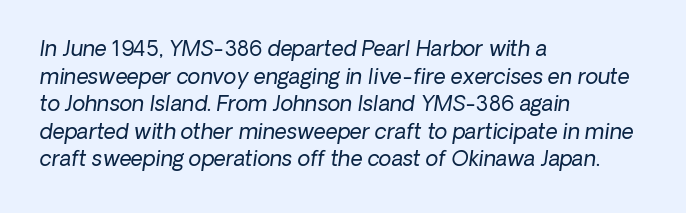
The passage shown leans; its letterforms are oblique. The letters sit at their default tracking, neither squeezed nor spread. Rule under the text: the space is simply empty. This is not heavy type; no bold has been used.
